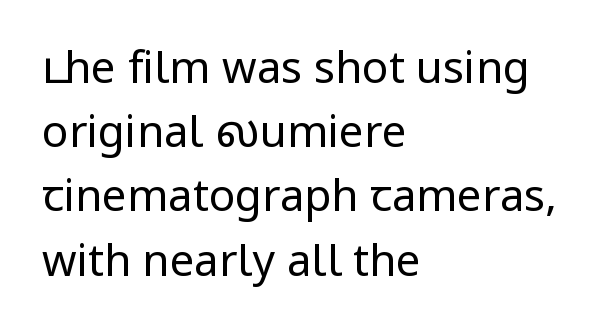
{"serif": "no", "italic": "no", "bold": "no", "weight": "regular", "width": "normal", "stroke_contrast": "low", "x_height": "medium", "monospaced": "no", "underline": "no", "align": "left", "line_spacing": "normal", "line_spacing_ratio": 1.46, "letter_spacing": "normal", "letter_spacing_em": 0.0, "glyph_px": 44}
